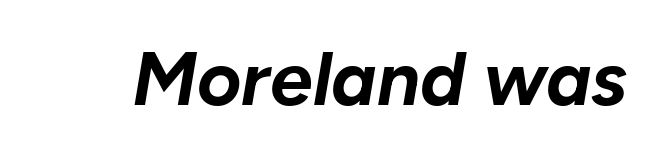
On the weight axis this lands at bold, roughly 700. Rendered with sloped, italic letterforms. This rendering leaves character spacing at its baseline value. Unmarked baselines from the first word to the last. Proportional: the letters do not fall into vertical columns.
